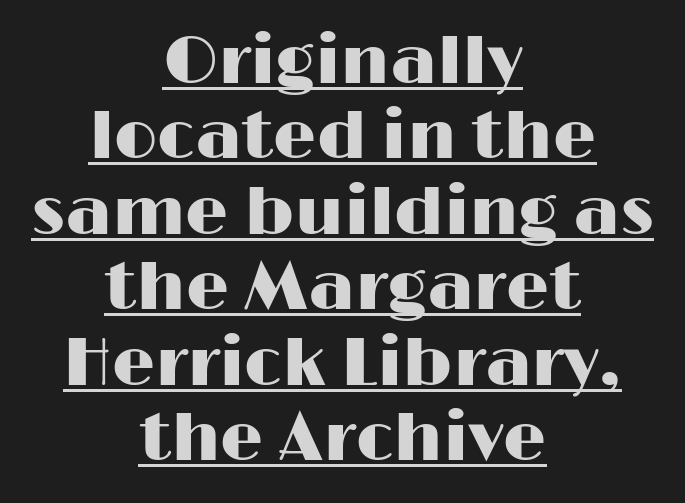
{"serif": "no", "italic": "no", "width": "wide", "stroke_contrast": "high", "x_height": "medium", "monospaced": "no", "underline": "yes", "align": "center", "line_spacing": "tight", "line_spacing_ratio": 1.11, "letter_spacing": "normal", "letter_spacing_em": 0.0, "glyph_px": 68}
